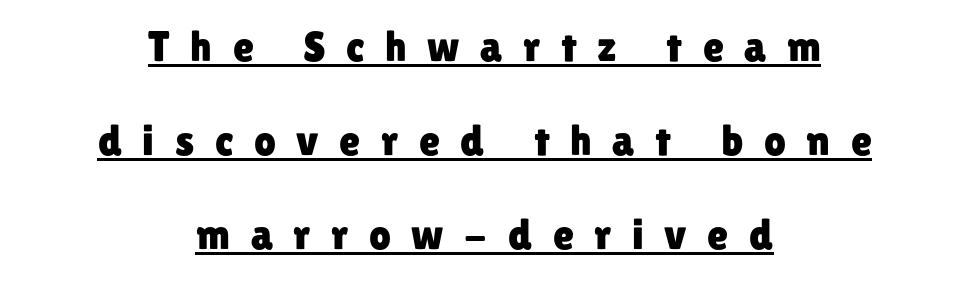
These lines stack symmetrically, like a column narrowing and widening about its center. The letters stand upright; this is a roman face. The typeface chosen for these lines omits serifs. How are the letters spaced? Widely, with obvious added tracking. Quick note: interline space is abundant. This is underlined copy, the kind a proofreader might mark for attention.
